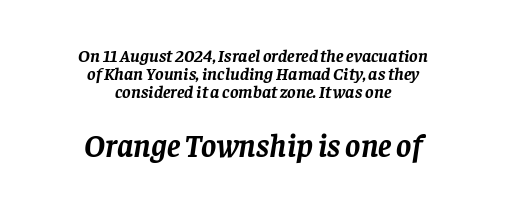
The image shows 32 px semibold serif type, italic (leaning right); set centered, tight line spacing (1.0x), normal letter spacing, not underlined; the second (bottom) block is 1.78x larger; low stroke contrast and a large x-height.
